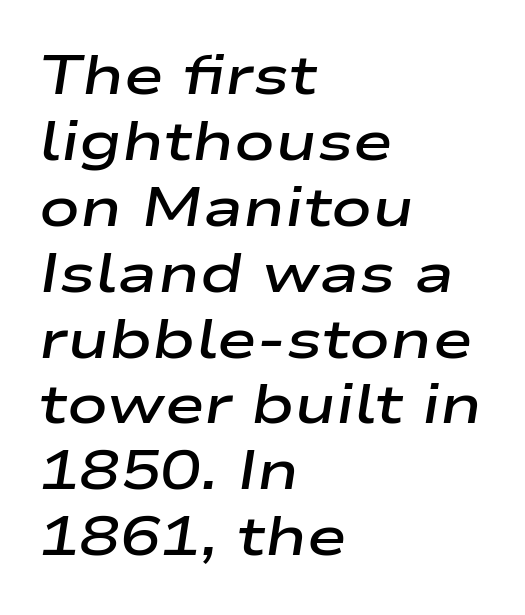
Moderately thickened strokes mark this as semibold type. Slanted lettering throughout. The words here are not underlined. Spacing verdict: proportional, widths tailored to each character. Caption: multi-line text, flush left, ragged right.
